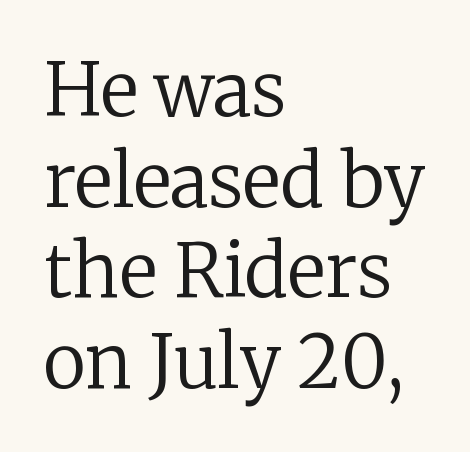
Q: Is the text bold? A: No.
Q: Is the text italic (slanted)? A: No, it is upright.
Q: Is the typeface a serif or a sans-serif typeface? A: Serif.
Q: Is the text underlined? A: No.
Q: How is the paragraph aligned? A: Left-aligned.
Q: Is the spacing between letters normal or unusually wide? A: Normal.
Q: Width (condensed, normal, or wide)? A: Normal.
Q: Stroke contrast? A: Low.
Q: x-height? A: Medium.
Q: Monospaced? A: No.
